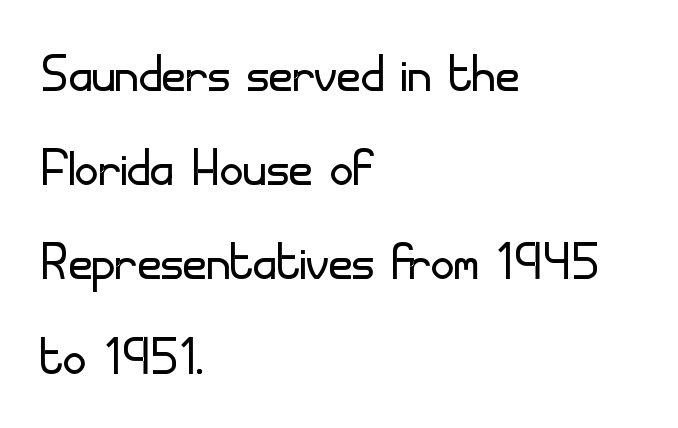
{"serif": "no", "italic": "no", "bold": "no", "weight": "light", "width": "normal", "stroke_contrast": "low", "x_height": "small", "monospaced": "no", "underline": "no", "align": "left", "line_spacing": "normal", "line_spacing_ratio": 1.45, "letter_spacing": "normal", "letter_spacing_em": 0.0, "glyph_px": 65}
